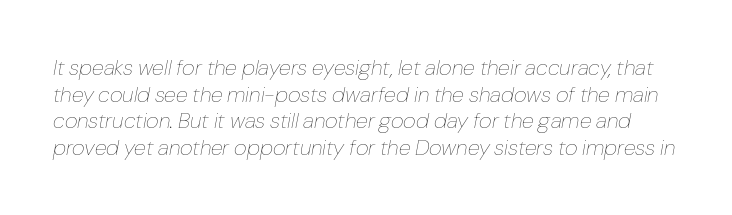
{"italic": "yes", "lean": "right", "slant_degrees": 10, "bold": "no", "underline": "no", "line_spacing_ratio": 1.21, "letter_spacing": "normal", "letter_spacing_em": 0.0, "glyph_px": 22}
